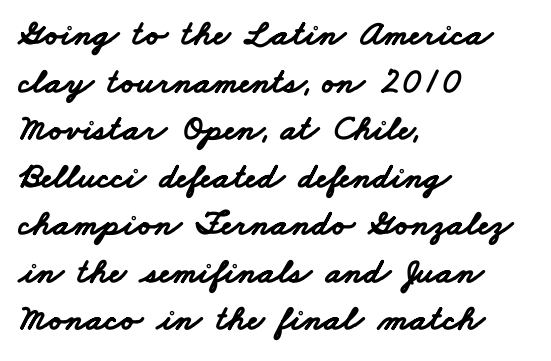
Q: Is the text bold? A: Yes.
Q: Is the typeface a serif or a sans-serif typeface? A: Sans-serif.
Q: Is the text underlined? A: No.
Q: How is the paragraph aligned? A: Left-aligned.
Q: Is the spacing between letters normal or unusually wide? A: Normal.
Q: Is the spacing between lines tight, normal or loose? A: Normal.
Q: Width (condensed, normal, or wide)? A: Wide.
Q: Stroke contrast? A: Low.
Q: x-height? A: Small.
Q: Monospaced? A: No.
